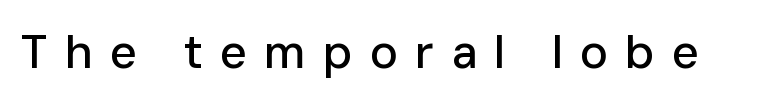
The image shows 47 px sans-serif type, upright; set unusually wide letter spacing (+0.36 em), not underlined; low stroke contrast and a medium x-height.
